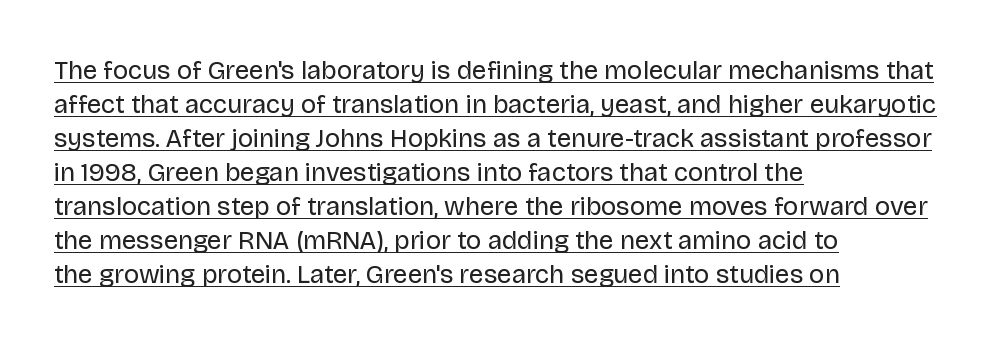
{"italic": "no", "bold": "no", "underline": "yes", "align": "left", "line_spacing": "normal", "line_spacing_ratio": 1.31, "letter_spacing": "normal", "letter_spacing_em": 0.0, "glyph_px": 26}
